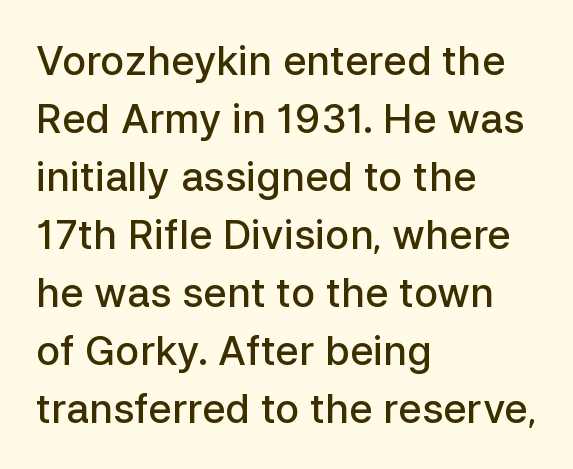
The font is running at a semibold setting, under full bold. No extra tracking has been applied to these lines. Style check: upright. Interline gaps are of average width in this sample. The face used here is proportionally spaced, like ordinary book or web type.
